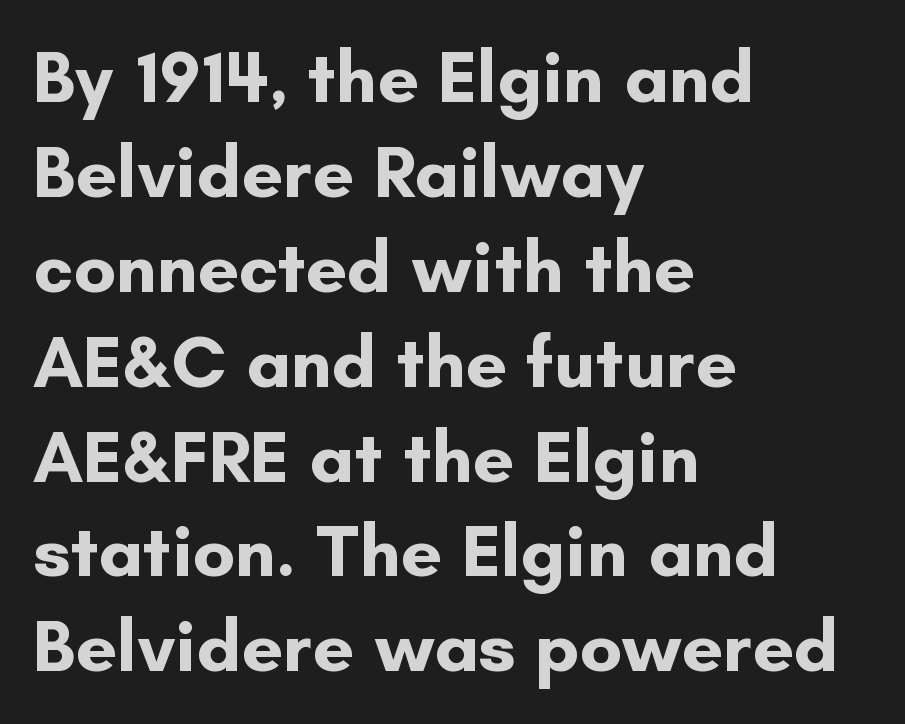
The image shows 73 px bold sans-serif type, upright; set left-aligned, normal line spacing (1.3x), normal letter spacing, not underlined; low stroke contrast and a small x-height.
